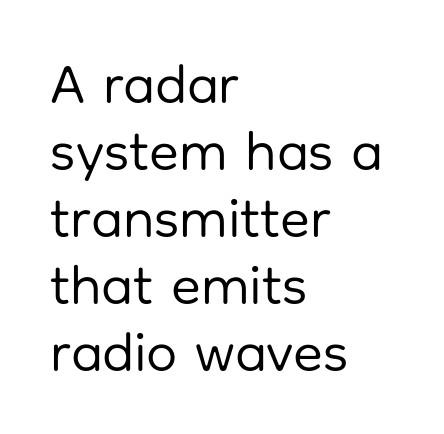
Q: Is the text bold? A: No.
Q: Is the text italic (slanted)? A: No, it is upright.
Q: Is the typeface a serif or a sans-serif typeface? A: Sans-serif.
Q: Is the text underlined? A: No.
Q: How is the paragraph aligned? A: Left-aligned.
Q: Is the spacing between letters normal or unusually wide? A: Normal.
Q: Width (condensed, normal, or wide)? A: Normal.
Q: Stroke contrast? A: Low.
Q: x-height? A: Medium.
Q: Monospaced? A: No.
